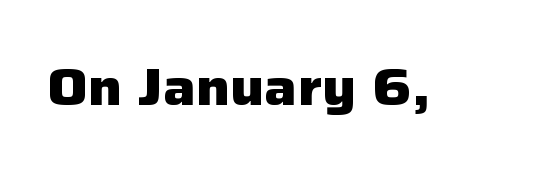
The image shows 51 px heavy sans-serif type, upright; set normal letter spacing, not underlined; low stroke contrast and a medium x-height.
